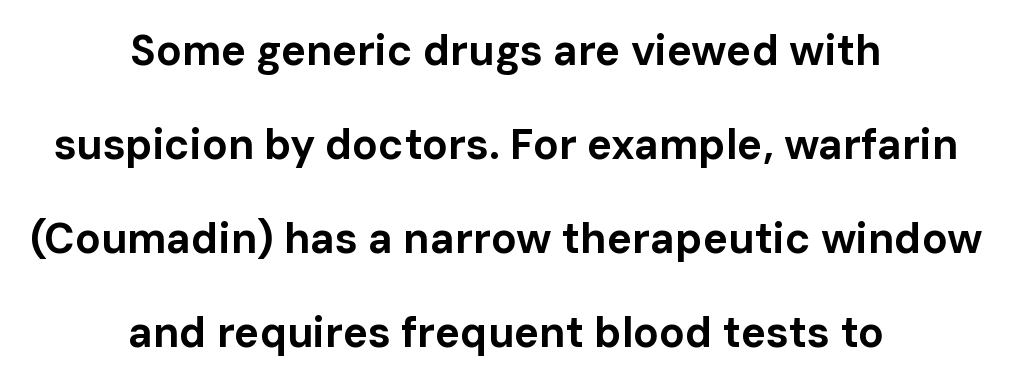
Q: Is the text bold? A: Yes.
Q: Is the text italic (slanted)? A: No, it is upright.
Q: Is the typeface a serif or a sans-serif typeface? A: Sans-serif.
Q: Is the text underlined? A: No.
Q: How is the paragraph aligned? A: Centered.
Q: Is the spacing between letters normal or unusually wide? A: Normal.
Q: Is the spacing between lines tight, normal or loose? A: Loose.
Q: Width (condensed, normal, or wide)? A: Normal.
Q: Stroke contrast? A: Low.
Q: x-height? A: Medium.
Q: Monospaced? A: No.
